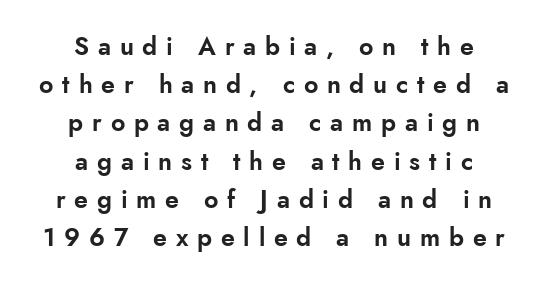
The image shows 25 px text type, upright; set centered, normal line spacing (1.53x), unusually wide letter spacing (+0.35 em), not underlined.
